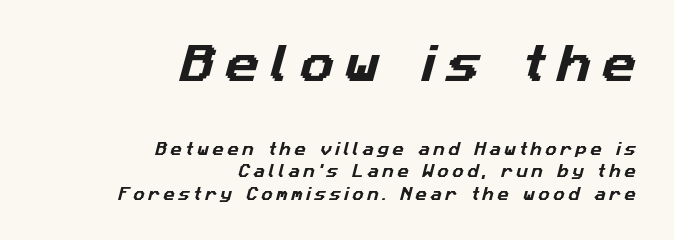
Q: Is the typeface a serif or a sans-serif typeface? A: Sans-serif.
Q: Is the text underlined? A: No.
Q: How is the paragraph aligned? A: Right-aligned.
Q: Is the spacing between letters normal or unusually wide? A: Unusually wide.
Q: Is the spacing between lines tight, normal or loose? A: Normal.
Q: Which block of text is set in a larger size, the first (top) or the second (bottom)? A: The first (top) one.
Q: Width (condensed, normal, or wide)? A: Normal.
Q: Stroke contrast? A: Low.
Q: x-height? A: Medium.
Q: Monospaced? A: No.
